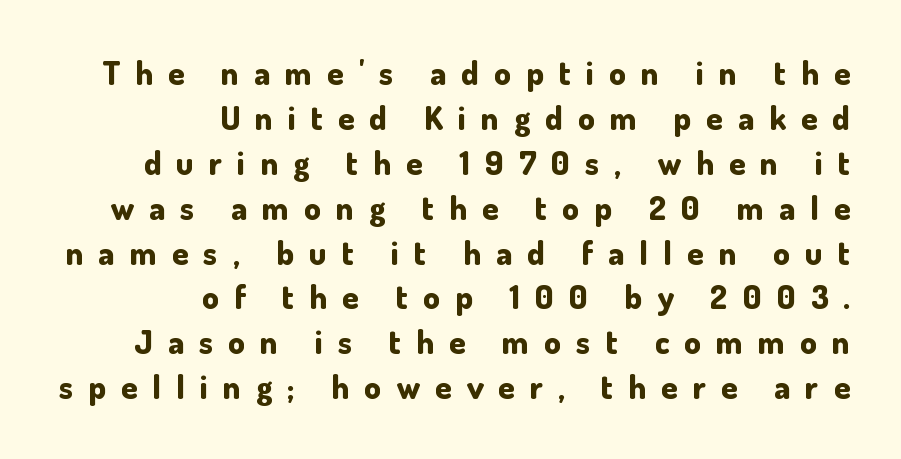
{"serif": "no", "italic": "no", "bold": "yes", "weight": "bold", "width": "normal", "stroke_contrast": "low", "x_height": "small", "monospaced": "no", "underline": "no", "align": "right", "line_spacing": "normal", "line_spacing_ratio": 1.36, "letter_spacing": "wide", "letter_spacing_em": 0.46, "glyph_px": 33}
